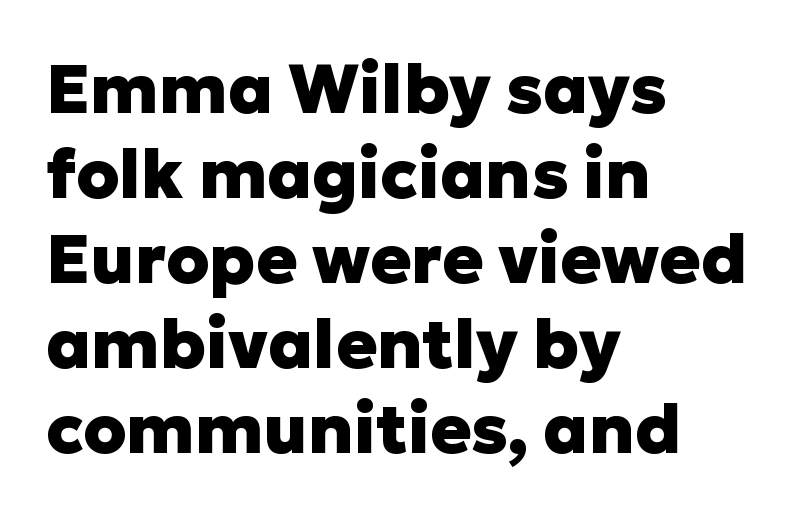
{"serif": "no", "italic": "no", "bold": "yes", "weight": "heavy", "width": "normal", "stroke_contrast": "low", "x_height": "medium", "monospaced": "no", "underline": "no", "align": "left", "line_spacing": "normal", "line_spacing_ratio": 1.25, "letter_spacing": "normal", "letter_spacing_em": 0.0, "glyph_px": 68}
